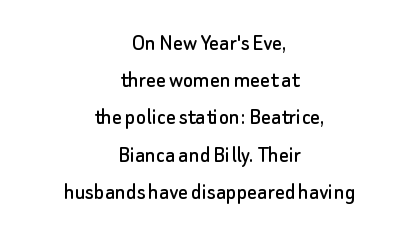
The image shows 24 px text type, upright; set centered, normal line spacing (1.55x), normal letter spacing, not underlined.
